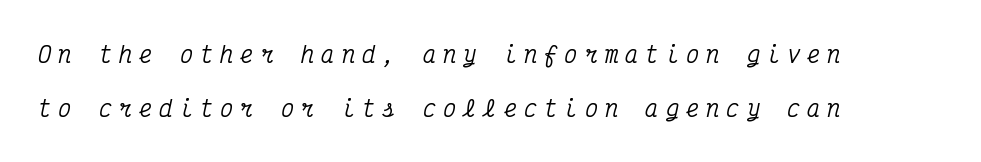
Compared with ordinary roman type, these characters are visibly tilted. Between one letter and the next there's a generous, obvious gap. This sample is left-justified, so line endings fall wherever the words run out. Notice the wide empty band between every row — that's loose leading.
